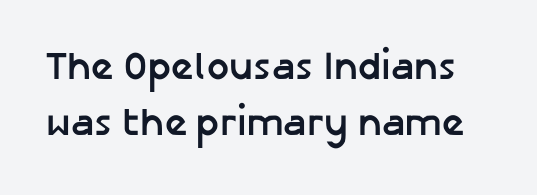
A typesetter would mark this as roman, not italic. No feet cap the strokes, marking this as sans-serif type. The passage shown is not underscored anywhere. Strokes here are thick enough to call this a true bold. A typesetter would call this leading conventional body-copy spacing. Tracking here is standard; glyphs follow each other at the usual distance.
